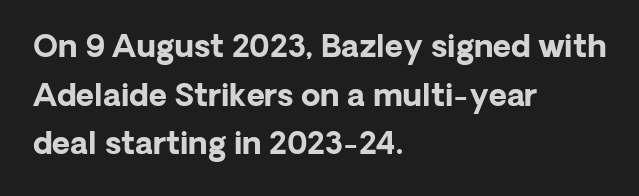
{"serif": "no", "italic": "no", "bold": "yes", "weight": "bold", "width": "normal", "stroke_contrast": "low", "x_height": "medium", "monospaced": "no", "underline": "no", "align": "left", "line_spacing": "normal", "line_spacing_ratio": 1.57, "letter_spacing": "normal", "letter_spacing_em": 0.0, "glyph_px": 31}
